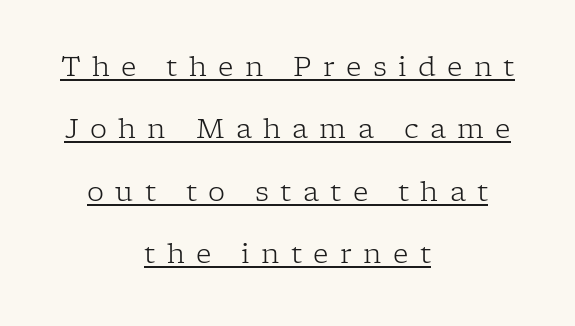
{"italic": "no", "bold": "no", "underline": "yes", "align": "center", "line_spacing": "loose", "line_spacing_ratio": 2.31, "letter_spacing": "wide", "letter_spacing_em": 0.42, "glyph_px": 27}
